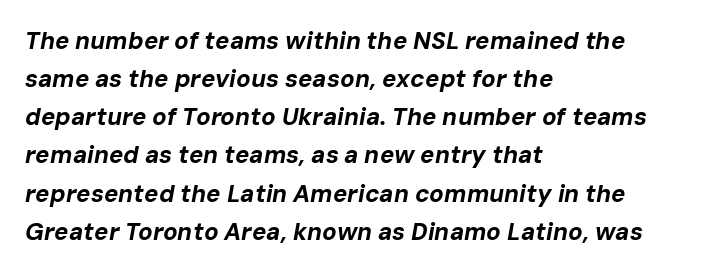
Horizontally, the lines are justified to the leading edge only. You could call the tracking neutral — neither tight nor loose. Strong, thick strokes mark this as bold type. In terms of posture, this sample is oblique.
